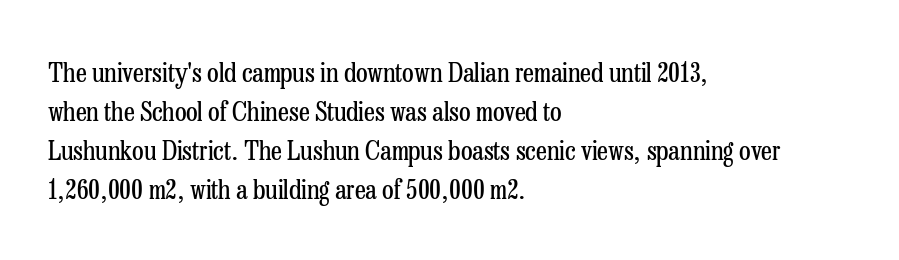
Default kerning and tracking; the words read as compact shapes. No heavy texture on the line: the type isn't bold. A roman cut, with each character standing at attention. Notice how the passage keeps a crisp vertical edge on the left only. Bare-footed words on every line.
